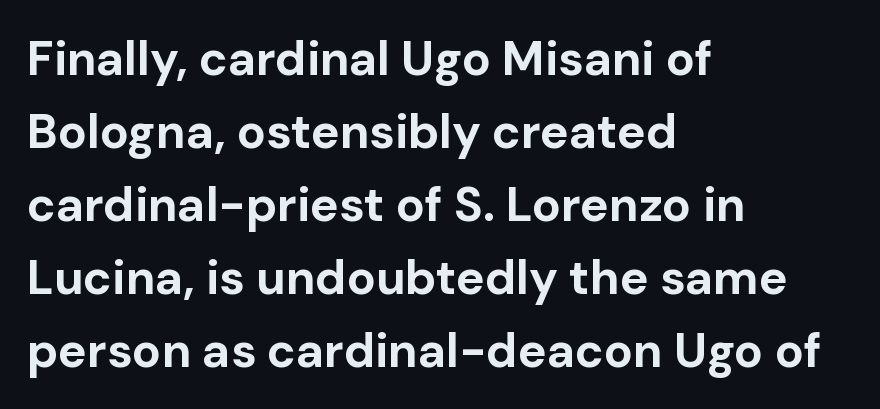
{"serif": "no", "italic": "no", "bold": "yes", "weight": "bold", "width": "normal", "stroke_contrast": "low", "x_height": "medium", "monospaced": "no", "underline": "no", "align": "left", "line_spacing": "normal", "line_spacing_ratio": 1.52, "letter_spacing": "normal", "letter_spacing_em": 0.0, "glyph_px": 48}
